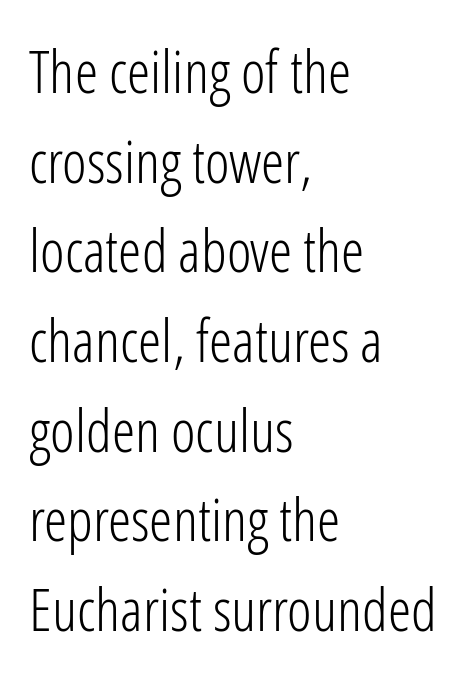
{"serif": "no", "italic": "no", "bold": "no", "weight": "light", "width": "condensed", "stroke_contrast": "low", "x_height": "medium", "monospaced": "no", "underline": "no", "align": "left", "line_spacing": "normal", "line_spacing_ratio": 1.52, "letter_spacing": "normal", "letter_spacing_em": 0.0, "glyph_px": 59}
